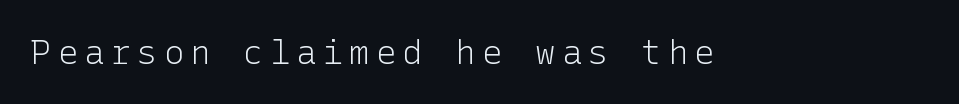
Q: Is the text bold? A: No.
Q: Is the text italic (slanted)? A: No, it is upright.
Q: Is the typeface a serif or a sans-serif typeface? A: Sans-serif.
Q: Is the text underlined? A: No.
Q: Width (condensed, normal, or wide)? A: Normal.
Q: Stroke contrast? A: Low.
Q: x-height? A: Medium.
